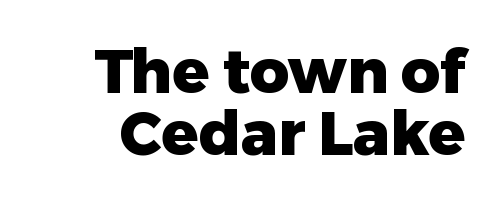
{"serif": "no", "italic": "no", "bold": "yes", "weight": "heavy", "width": "normal", "stroke_contrast": "low", "x_height": "medium", "monospaced": "no", "underline": "no", "line_spacing": "tight", "line_spacing_ratio": 1.02, "letter_spacing": "normal", "letter_spacing_em": 0.0, "glyph_px": 61}
